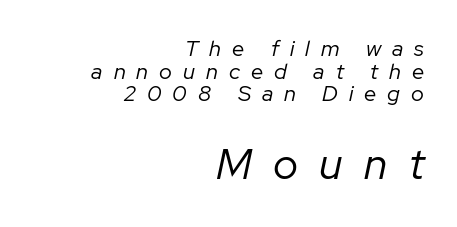
The image shows 43 px regular-weight type, italic (leaning right); set right-aligned, tight line spacing (1.03x), unusually wide letter spacing (+0.5 em), not underlined; the second (bottom) block is 1.95x larger; low stroke contrast and a medium x-height.
